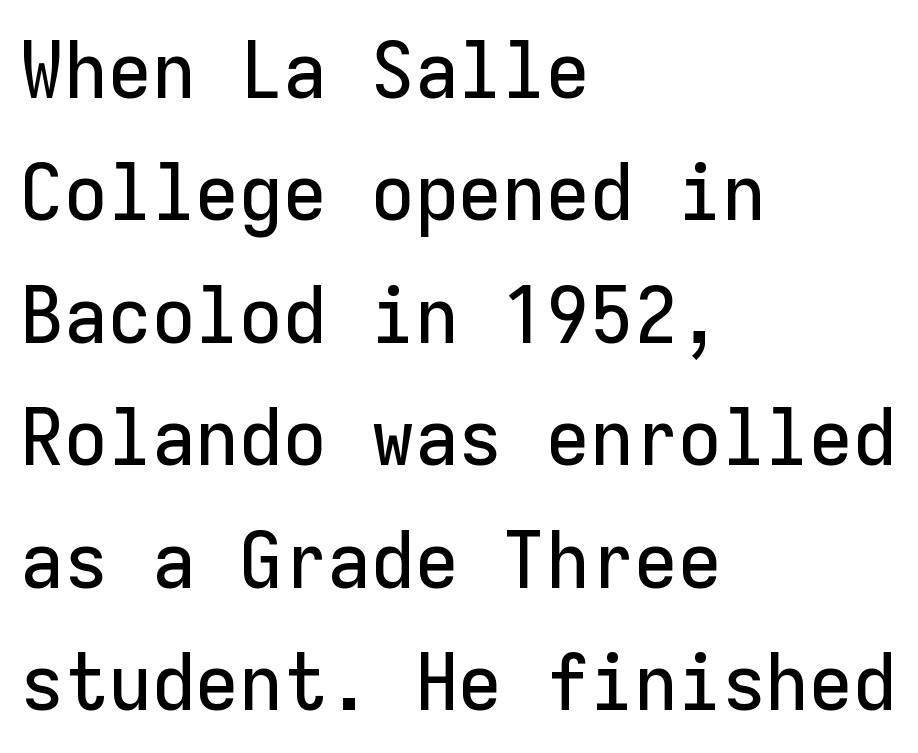
{"serif": "no", "italic": "no", "width": "normal", "stroke_contrast": "low", "x_height": "medium", "monospaced": "yes", "underline": "no", "align": "left", "line_spacing": "normal", "line_spacing_ratio": 1.53, "letter_spacing": "normal", "letter_spacing_em": 0.0, "glyph_px": 80}
